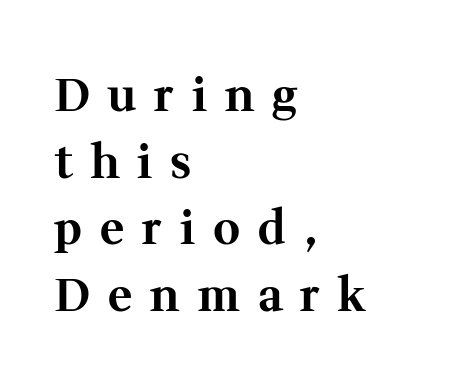
Q: Is the text bold? A: Yes.
Q: Is the text italic (slanted)? A: No, it is upright.
Q: Is the typeface a serif or a sans-serif typeface? A: Serif.
Q: Is the text underlined? A: No.
Q: How is the paragraph aligned? A: Left-aligned.
Q: Is the spacing between letters normal or unusually wide? A: Unusually wide.
Q: Is the spacing between lines tight, normal or loose? A: Normal.
Q: Width (condensed, normal, or wide)? A: Normal.
Q: Stroke contrast? A: Medium.
Q: x-height? A: Medium.
Q: Monospaced? A: No.
